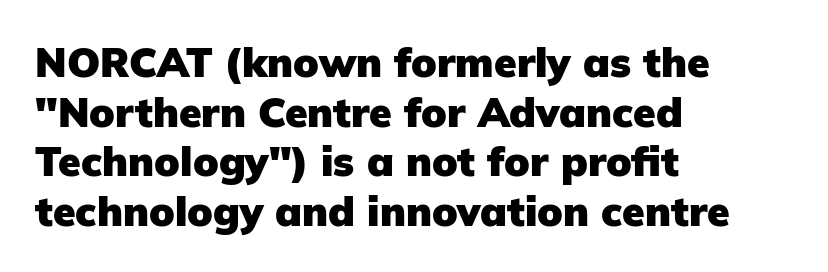
This rendering features lettering with no underline. Vertical strokes here are truly vertical. Varying glyph widths throughout — classic text-font behaviour. Here the glyphs are tracked normally, forming tight word shapes. Line starts are locked; line ends wander.
